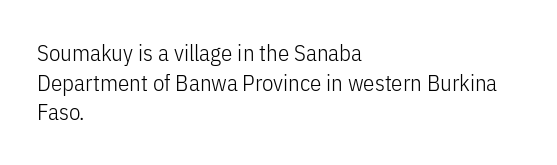
The lines sit at an ordinary, default distance from one another. The rag falls on the right side of this text block. The characters are drawn with everyday or finer stroke widths. Descender tails drop into unmarked territory.
